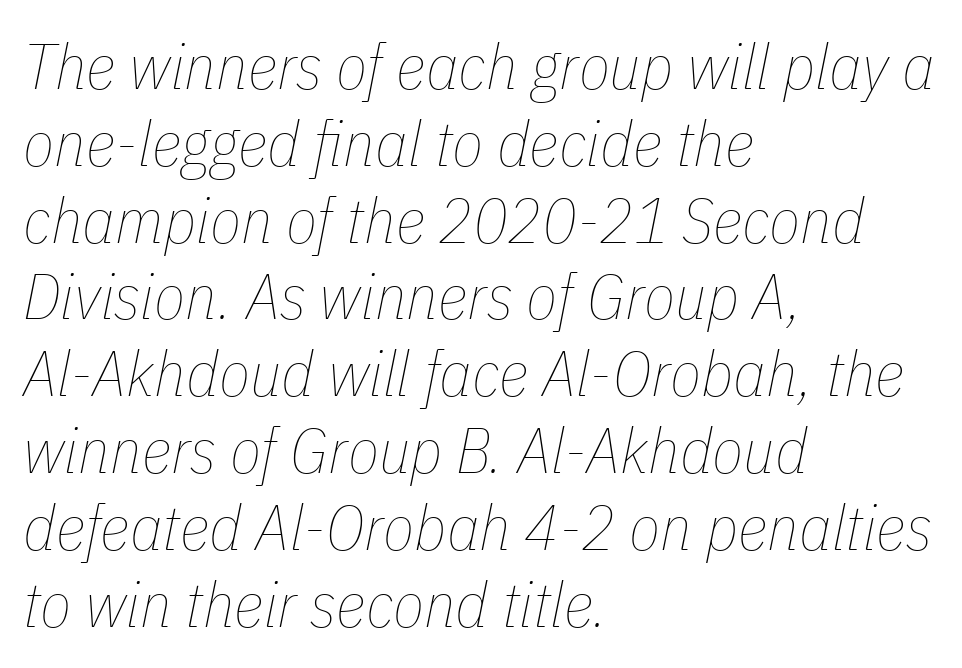
Q: Is the text bold? A: No.
Q: Is the text italic (slanted)? A: Yes, it leans right by about 11 degrees.
Q: Is the text underlined? A: No.
Q: How is the paragraph aligned? A: Left-aligned.
Q: Is the spacing between letters normal or unusually wide? A: Normal.
Q: Width (condensed, normal, or wide)? A: Condensed.
Q: Stroke contrast? A: Low.
Q: x-height? A: Medium.
Q: Monospaced? A: No.
